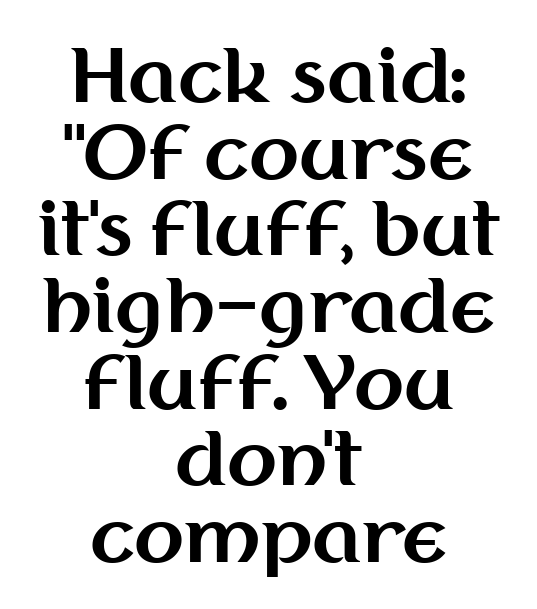
The image shows 73 px bold sans-serif type, upright; set centered, tight line spacing (1.05x), normal letter spacing, not underlined; medium stroke contrast and a medium x-height.
